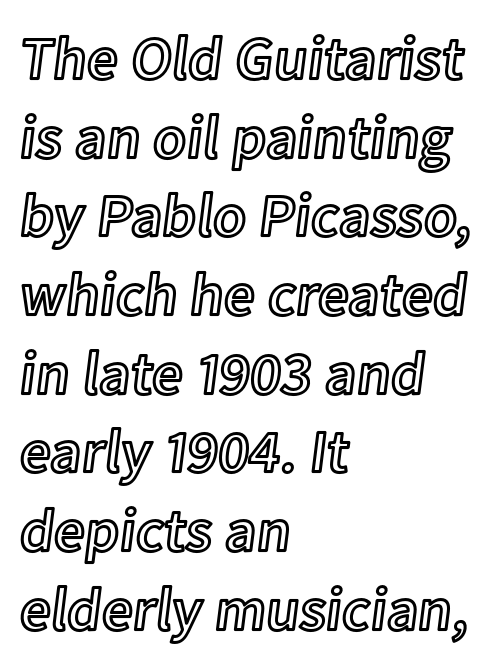
The image shows 61 px text type; set left-aligned, normal line spacing (1.29x), normal letter spacing, not underlined; a medium x-height.
